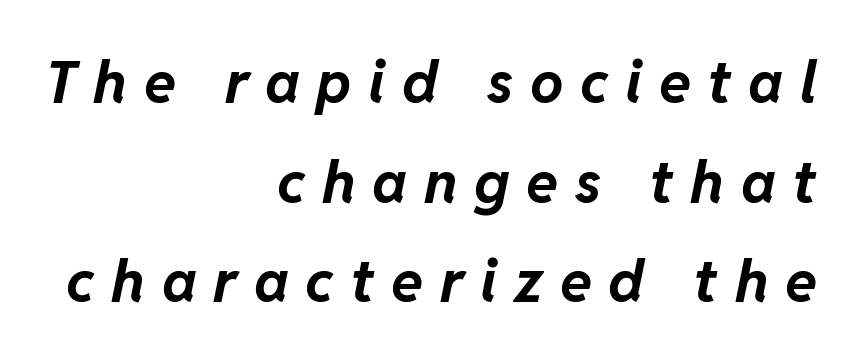
{"italic": "yes", "lean": "right", "slant_degrees": 11, "bold": "yes", "weight": "bold", "width": "normal", "stroke_contrast": "low", "x_height": "medium", "monospaced": "no", "underline": "no", "align": "right", "line_spacing": "normal", "line_spacing_ratio": 1.69, "letter_spacing": "wide", "letter_spacing_em": 0.28, "glyph_px": 59}
